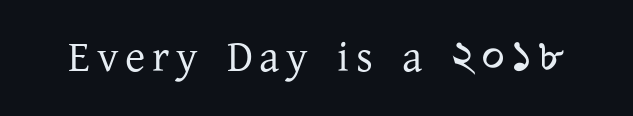
Q: Is the text bold? A: No.
Q: Is the text italic (slanted)? A: No, it is upright.
Q: Is the typeface a serif or a sans-serif typeface? A: Serif.
Q: Is the text underlined? A: No.
Q: Width (condensed, normal, or wide)? A: Normal.
Q: Stroke contrast? A: Low.
Q: x-height? A: Medium.
Q: Monospaced? A: No.
